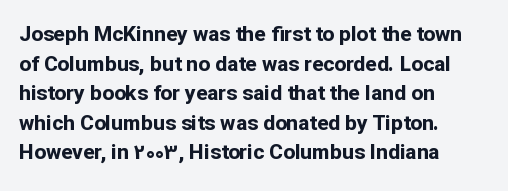
Q: Is the text bold? A: Yes.
Q: Is the text italic (slanted)? A: No, it is upright.
Q: Is the text underlined? A: No.
Q: How is the paragraph aligned? A: Left-aligned.
Q: Is the spacing between letters normal or unusually wide? A: Normal.
Q: Is the spacing between lines tight, normal or loose? A: Normal.
